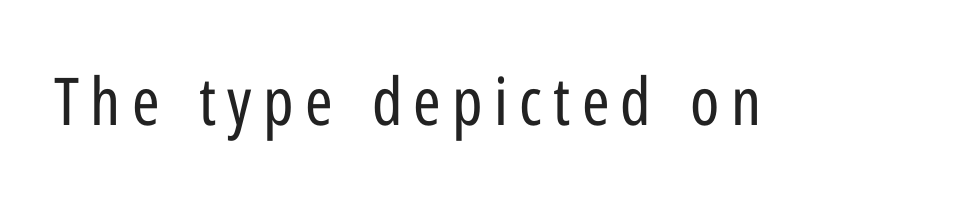
Q: Is the text bold? A: No.
Q: Is the text italic (slanted)? A: No, it is upright.
Q: Is the typeface a serif or a sans-serif typeface? A: Sans-serif.
Q: Is the text underlined? A: No.
Q: Width (condensed, normal, or wide)? A: Condensed.
Q: Stroke contrast? A: Low.
Q: x-height? A: Medium.
Q: Monospaced? A: No.
